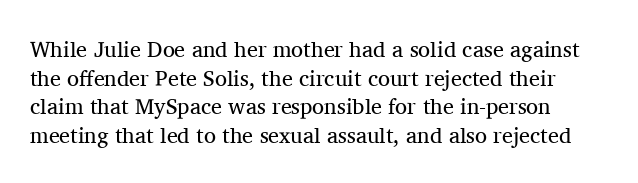
The image shows 22 px text type, upright; set normal line spacing (1.3x), normal letter spacing, not underlined.
